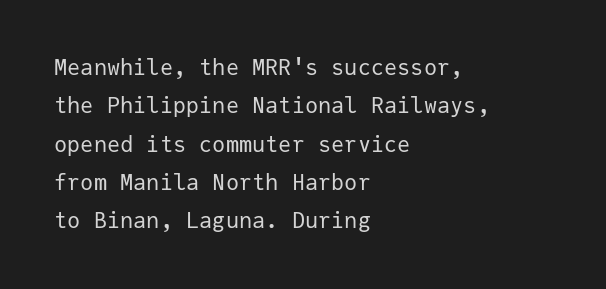
The rendering anchors every line to the left-hand side. Unlike italic type, these characters show no tilt at all. Between one letter and the next there's only the usual sliver of space. Plain, unruled lines of type.
